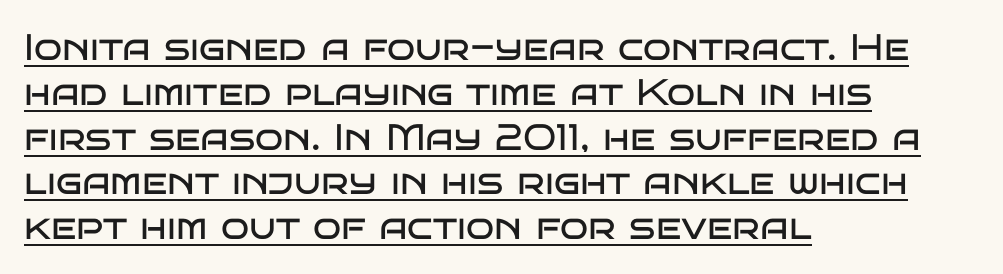
Q: Is the text bold? A: No.
Q: Is the text italic (slanted)? A: No, it is upright.
Q: Is the typeface a serif or a sans-serif typeface? A: Sans-serif.
Q: Is the text underlined? A: Yes.
Q: How is the paragraph aligned? A: Left-aligned.
Q: Is the spacing between letters normal or unusually wide? A: Normal.
Q: Width (condensed, normal, or wide)? A: Wide.
Q: Stroke contrast? A: Low.
Q: x-height? A: Large.
Q: Monospaced? A: No.
